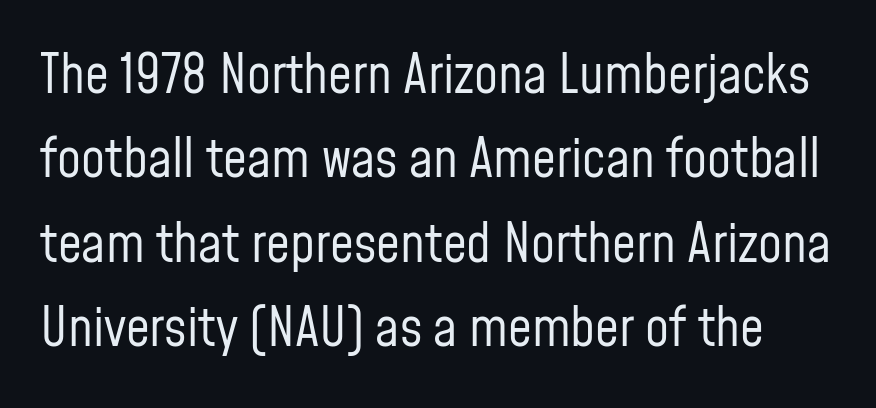
{"serif": "no", "italic": "no", "bold": "no", "weight": "regular", "width": "condensed", "stroke_contrast": "low", "x_height": "medium", "monospaced": "no", "underline": "no", "line_spacing": "normal", "line_spacing_ratio": 1.59, "letter_spacing": "normal", "letter_spacing_em": 0.0, "glyph_px": 53}
